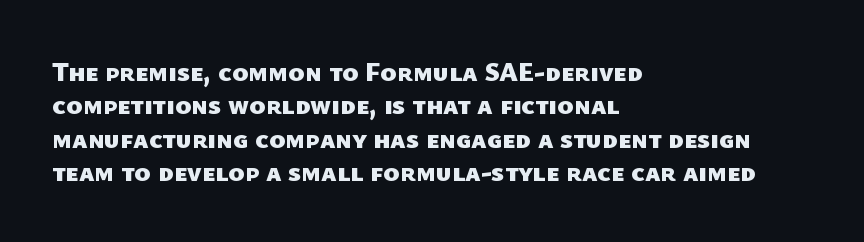
{"bold": "yes", "underline": "no", "align": "left", "line_spacing_ratio": 1.24, "letter_spacing": "normal", "letter_spacing_em": 0.0, "glyph_px": 27}
